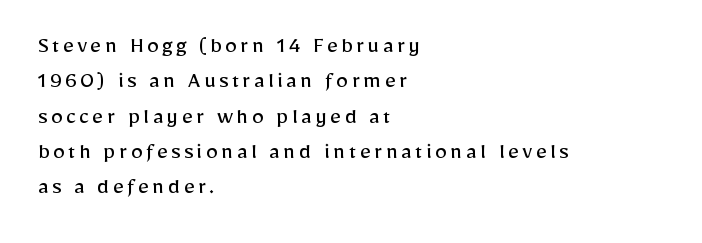
{"italic": "no", "bold": "no", "underline": "no", "align": "left", "line_spacing": "normal", "line_spacing_ratio": 1.47, "glyph_px": 24}
